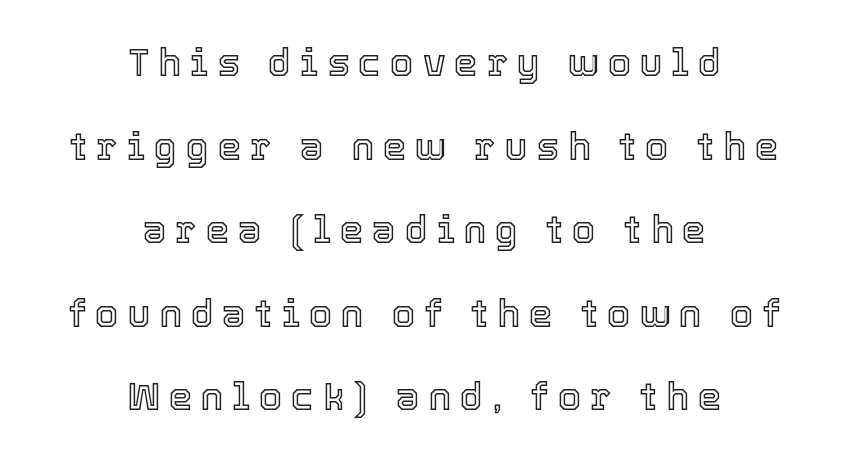
Q: Is the text italic (slanted)? A: No, it is upright.
Q: Is the text underlined? A: No.
Q: How is the paragraph aligned? A: Centered.
Q: Is the spacing between letters normal or unusually wide? A: Unusually wide.
Q: Is the spacing between lines tight, normal or loose? A: Loose.
Q: Width (condensed, normal, or wide)? A: Normal.
Q: x-height? A: Medium.
Q: Monospaced? A: No.
